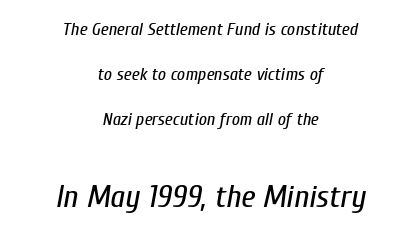
Weight: not bold — regular or lighter. Spacing verdict: proportional, widths tailored to each character. A typesetter would call this leading open, well beyond the default. Quick note: underline off. Look at the tracking — it's just the regular setting, nothing added.
